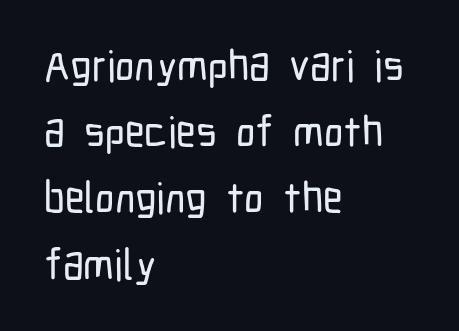
Notice how the passage keeps a crisp vertical edge on the left only. Is this a fixed-width face? No — the glyphs have proportional, varying widths. The specimen omits any rule beneath the text block's lines. Is there much room between lines? A standard amount, neither cramped nor airy.
